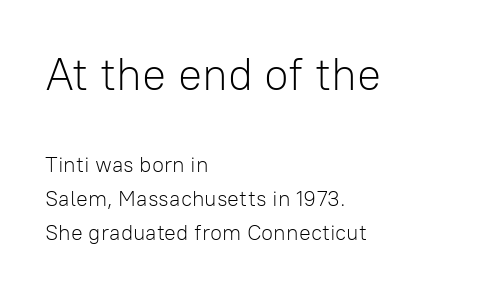
{"serif": "no", "italic": "no", "bold": "no", "weight": "light", "width": "normal", "stroke_contrast": "low", "x_height": "medium", "monospaced": "no", "underline": "no", "align": "left", "line_spacing": "normal", "line_spacing_ratio": 1.54, "letter_spacing": "normal", "letter_spacing_em": 0.0, "larger_block": "first", "size_ratio": 2.05, "glyph_px": 45}
